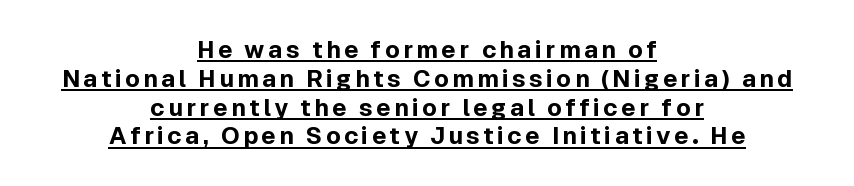
Q: Is the text bold? A: Yes.
Q: Is the text italic (slanted)? A: No, it is upright.
Q: Is the text underlined? A: Yes.
Q: How is the paragraph aligned? A: Centered.
